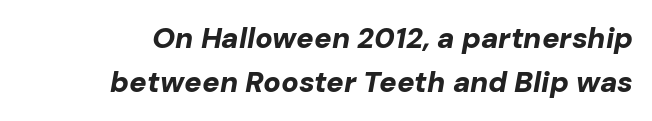
Q: Is the text bold? A: Yes.
Q: Is the text italic (slanted)? A: Yes, it leans right by about 10 degrees.
Q: Is the text underlined? A: No.
Q: Is the spacing between letters normal or unusually wide? A: Normal.
Q: Is the spacing between lines tight, normal or loose? A: Normal.
Q: Width (condensed, normal, or wide)? A: Normal.
Q: Stroke contrast? A: Low.
Q: x-height? A: Medium.
Q: Monospaced? A: No.
